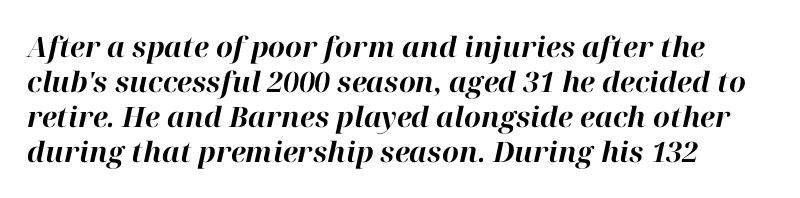
Q: Is the text bold? A: Yes.
Q: Is the text italic (slanted)? A: Yes, it leans right by about 12 degrees.
Q: Is the text underlined? A: No.
Q: How is the paragraph aligned? A: Left-aligned.
Q: Is the spacing between letters normal or unusually wide? A: Normal.
Q: Is the spacing between lines tight, normal or loose? A: Normal.
Q: Width (condensed, normal, or wide)? A: Normal.
Q: Stroke contrast? A: High.
Q: x-height? A: Medium.
Q: Monospaced? A: No.
